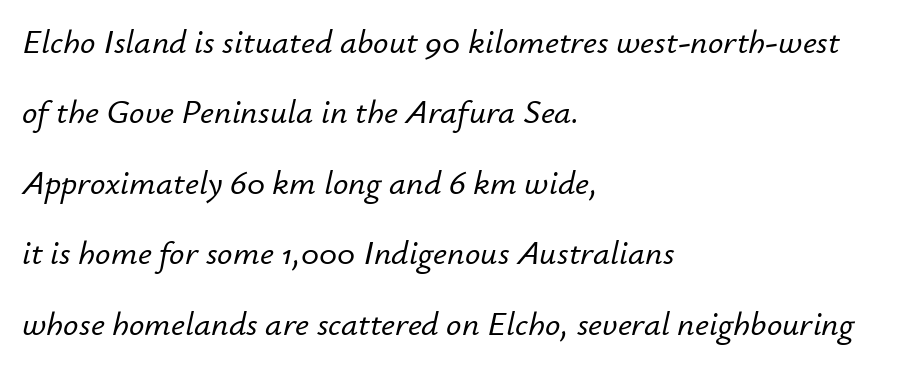
Q: Is the text italic (slanted)? A: Yes, it leans right by about 12 degrees.
Q: Is the text underlined? A: No.
Q: How is the paragraph aligned? A: Left-aligned.
Q: Is the spacing between letters normal or unusually wide? A: Normal.
Q: Is the spacing between lines tight, normal or loose? A: Loose.
Q: Width (condensed, normal, or wide)? A: Normal.
Q: Stroke contrast? A: Low.
Q: x-height? A: Small.
Q: Monospaced? A: No.
